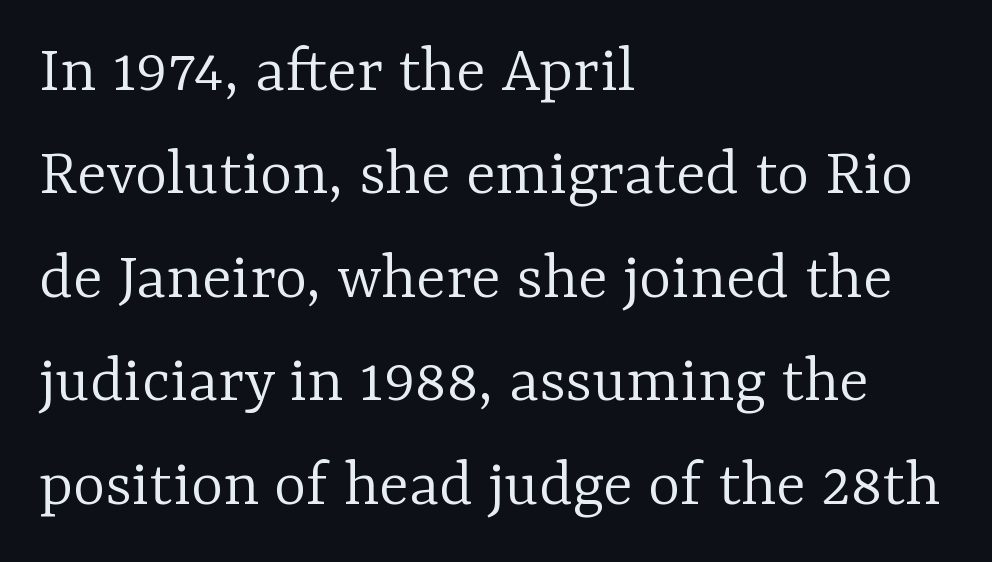
The line texture is even and compact thanks to regular tracking. You could not count columns in this text — the font is proportionally spaced. Unlike a clean sans, this face finishes its strokes with serifs. Is the block centered? No — it sits flush against the left margin. Successive baselines arrive at the customary interval.
